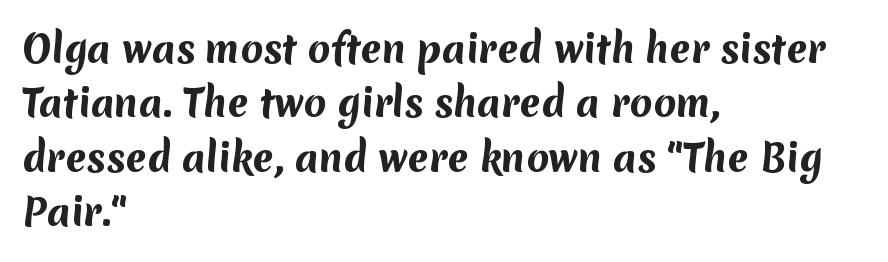
Q: Is the text bold? A: Yes.
Q: Is the typeface a serif or a sans-serif typeface? A: Sans-serif.
Q: Is the text underlined? A: No.
Q: How is the paragraph aligned? A: Left-aligned.
Q: Is the spacing between letters normal or unusually wide? A: Normal.
Q: Is the spacing between lines tight, normal or loose? A: Normal.
Q: Width (condensed, normal, or wide)? A: Normal.
Q: Stroke contrast? A: Medium.
Q: x-height? A: Medium.
Q: Monospaced? A: No.
